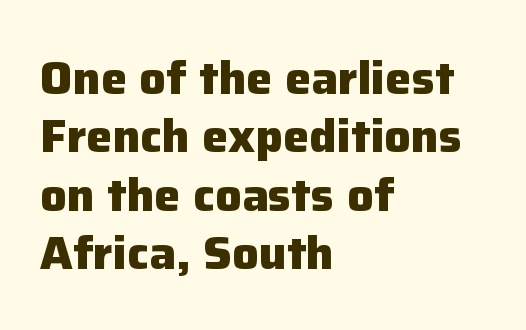
Q: Is the text bold? A: Yes.
Q: Is the text italic (slanted)? A: No, it is upright.
Q: Is the typeface a serif or a sans-serif typeface? A: Sans-serif.
Q: Is the text underlined? A: No.
Q: How is the paragraph aligned? A: Left-aligned.
Q: Is the spacing between letters normal or unusually wide? A: Normal.
Q: Width (condensed, normal, or wide)? A: Normal.
Q: Stroke contrast? A: Low.
Q: x-height? A: Medium.
Q: Monospaced? A: No.
